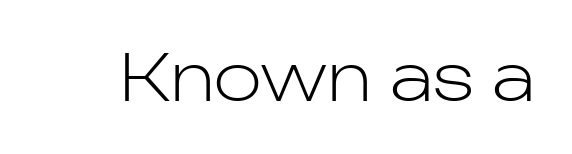
{"serif": "no", "italic": "no", "bold": "no", "weight": "light", "width": "normal", "stroke_contrast": "low", "x_height": "medium", "monospaced": "no", "underline": "no", "letter_spacing": "normal", "letter_spacing_em": 0.0, "glyph_px": 64}
